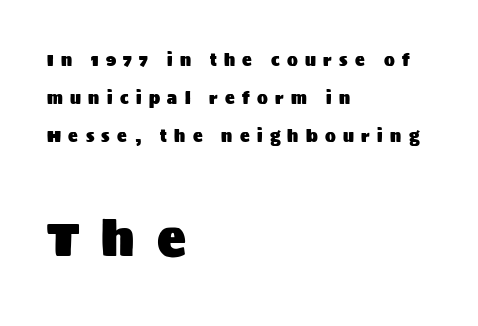
Size hierarchy here favors the trailing block over the leading one. Observe the absence of serifs on each vertical stroke in this sample. Each row of text sits above clean, open space. Here the designer chose a conventional face with non-uniform glyph widths. Does the leading feel generous? Absolutely, it's lavish.
